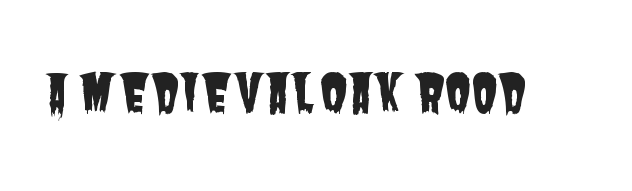
Q: Is the typeface a serif or a sans-serif typeface? A: Sans-serif.
Q: Is the text underlined? A: No.
Q: Is the spacing between letters normal or unusually wide? A: Normal.
Q: Width (condensed, normal, or wide)? A: Condensed.
Q: Stroke contrast? A: Low.
Q: x-height? A: Large.
Q: Monospaced? A: No.
